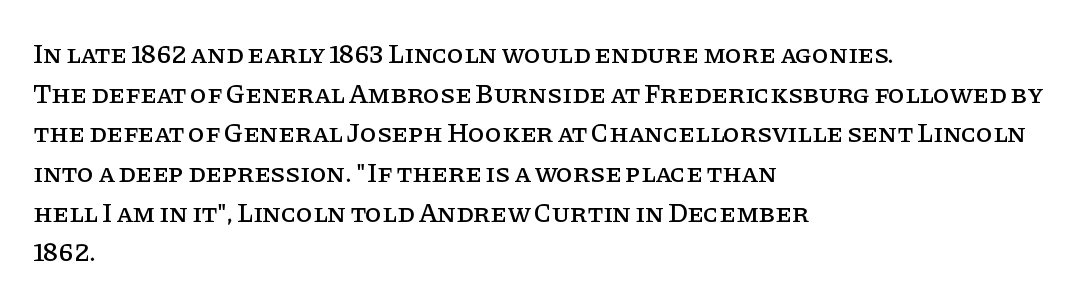
The image shows 27 px text type, upright; set left-aligned, normal line spacing (1.47x), normal letter spacing, not underlined.
